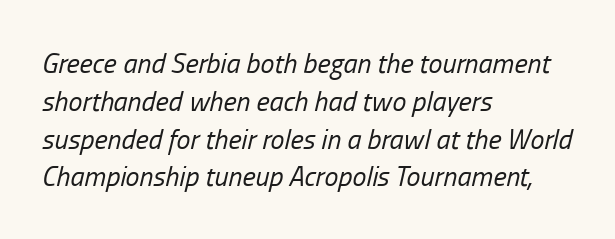
{"italic": "yes", "lean": "right", "slant_degrees": 13, "bold": "no", "weight": "regular", "width": "condensed", "stroke_contrast": "low", "x_height": "medium", "monospaced": "no", "underline": "no", "align": "left", "line_spacing": "normal", "line_spacing_ratio": 1.35, "letter_spacing": "normal", "letter_spacing_em": 0.0, "glyph_px": 28}
